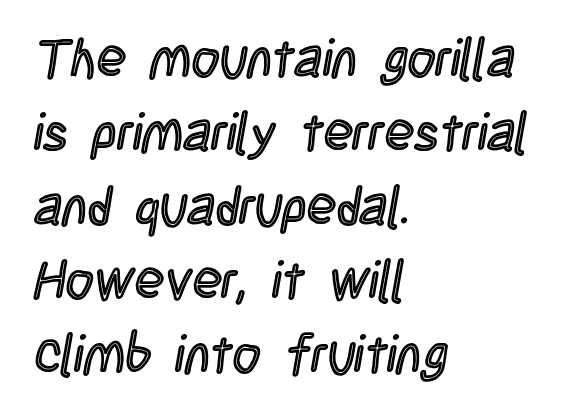
The leading is moderate, giving the passage an even texture. Layout note: lines flush left. The specimen omits any rule beneath the text block's lines. A typesetter would call this proportional, since set widths differ per character. The face used here is rendered with its standard letterfit.
